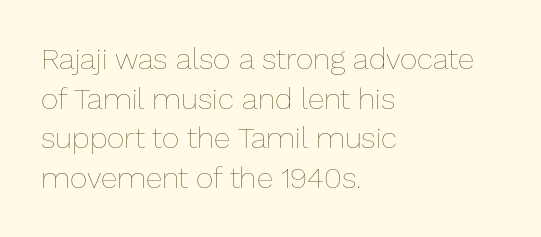
Is the stroke heavy? The answer is a plain regular-or-lighter. The glyphs are unaccompanied by any horizontal stroke below them. The rendering uses natural spacing where letterforms have individual widths. Is the letter spacing exaggerated? No — it looks like the ordinary default. The designer left line spacing at the default.
